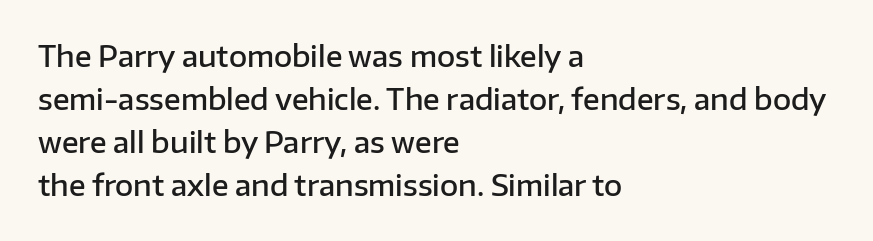
Q: Is the text bold? A: Semi-bold.
Q: Is the text italic (slanted)? A: No, it is upright.
Q: Is the typeface a serif or a sans-serif typeface? A: Sans-serif.
Q: Is the text underlined? A: No.
Q: How is the paragraph aligned? A: Left-aligned.
Q: Is the spacing between letters normal or unusually wide? A: Normal.
Q: Is the spacing between lines tight, normal or loose? A: Normal.
Q: Width (condensed, normal, or wide)? A: Normal.
Q: Stroke contrast? A: Low.
Q: x-height? A: Medium.
Q: Monospaced? A: No.
